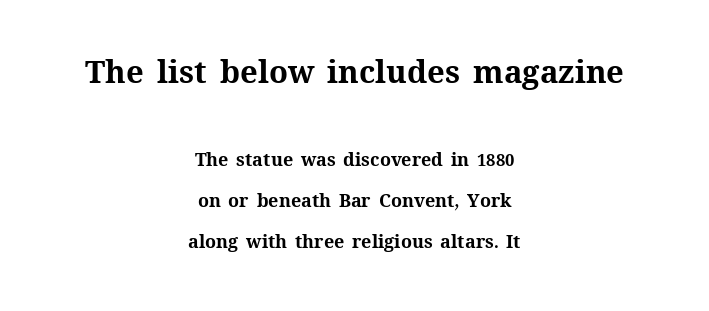
The image shows 31 px bold type, upright; set centered, loose line spacing (2.27x), normal letter spacing, not underlined; the first (top) block is 1.72x larger; medium stroke contrast and a medium x-height.
